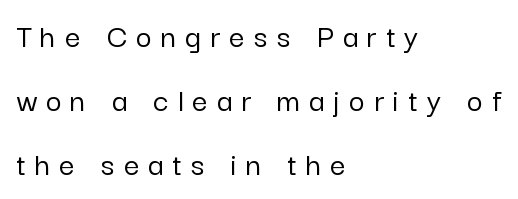
The paragraph shown leans on its left margin. Examine the stroke ends and you'll find no serifs. Here the glyphs are tracked loosely, breaking word shapes into spaced letters. Do the characters align in a grid? No, the font is proportional.
